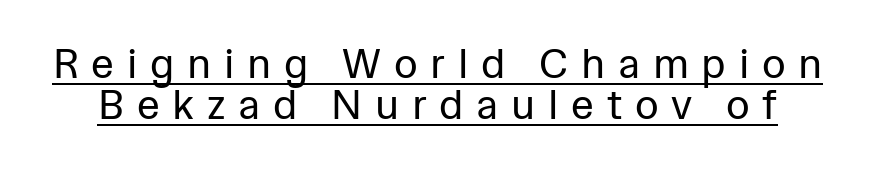
The image shows 41 px regular-weight sans-serif type, upright; set tight line spacing (1.0x), unusually wide letter spacing (+0.31 em), underlined; low stroke contrast and a medium x-height.
